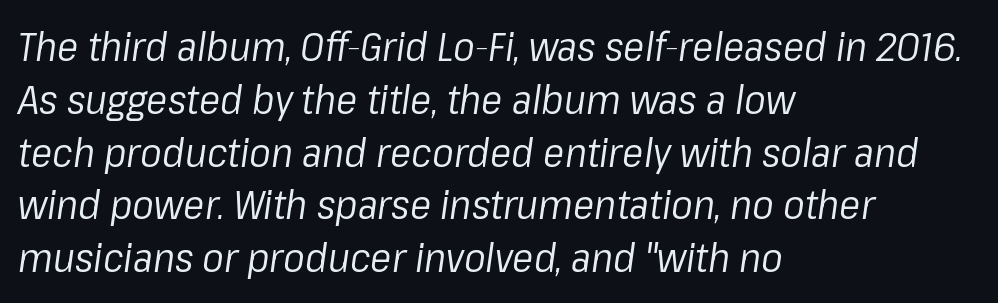
Q: Is the text bold? A: No.
Q: Is the text italic (slanted)? A: Yes, it leans right by about 8 degrees.
Q: Is the text underlined? A: No.
Q: How is the paragraph aligned? A: Left-aligned.
Q: Is the spacing between letters normal or unusually wide? A: Normal.
Q: Is the spacing between lines tight, normal or loose? A: Normal.
Q: Width (condensed, normal, or wide)? A: Normal.
Q: Stroke contrast? A: Low.
Q: x-height? A: Medium.
Q: Monospaced? A: No.
